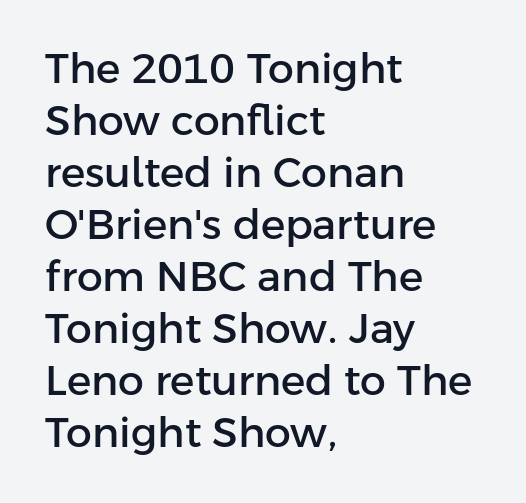
{"serif": "no", "italic": "no", "width": "normal", "stroke_contrast": "low", "x_height": "medium", "monospaced": "no", "underline": "no", "align": "left", "line_spacing": "normal", "line_spacing_ratio": 1.27, "letter_spacing": "normal", "letter_spacing_em": 0.0, "glyph_px": 41}
